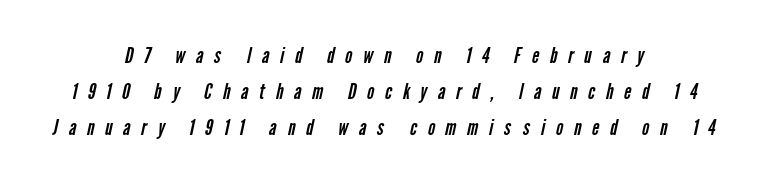
Q: Is the text bold? A: No.
Q: Is the text underlined? A: No.
Q: How is the paragraph aligned? A: Centered.
Q: Is the spacing between letters normal or unusually wide? A: Unusually wide.
Q: Is the spacing between lines tight, normal or loose? A: Normal.
